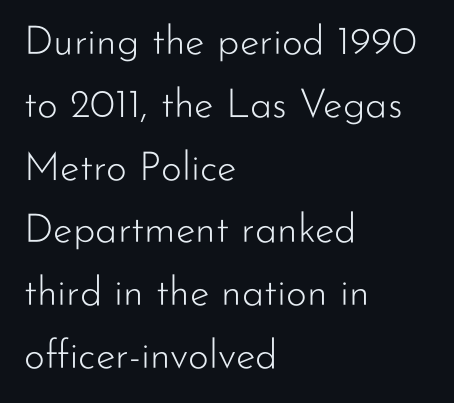
{"serif": "no", "italic": "no", "bold": "no", "weight": "light", "width": "normal", "stroke_contrast": "low", "x_height": "small", "monospaced": "no", "underline": "no", "align": "left", "line_spacing": "normal", "line_spacing_ratio": 1.57, "letter_spacing": "normal", "letter_spacing_em": 0.0, "glyph_px": 40}
